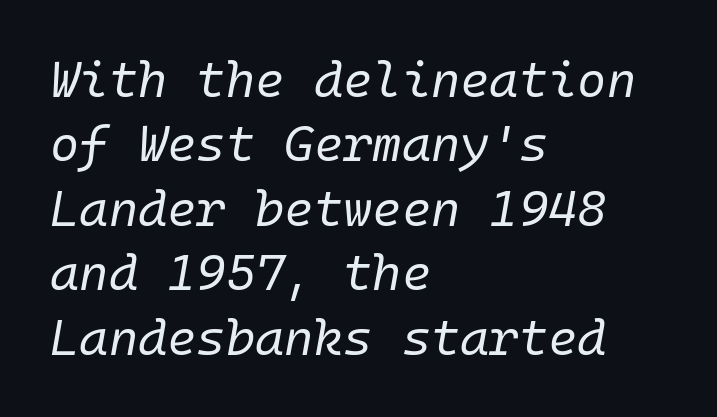
The font sits on the lighter half of the weight spectrum, regular included. Normally led — the rows are evenly, conventionally spaced. The compositor pushed each line to the left boundary. Looking at the ascenders, they clearly lean.
